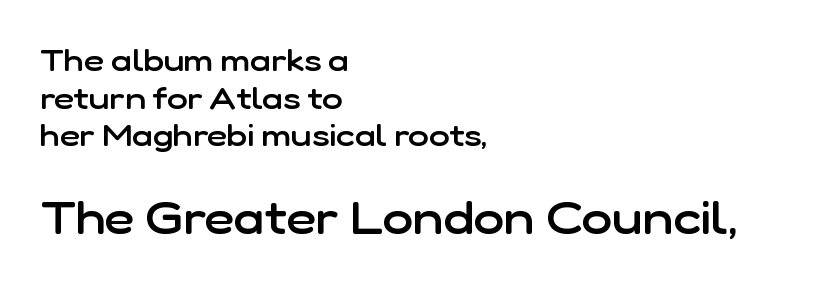
The image shows 46 px semibold sans-serif type, upright; set left-aligned, line spacing 1.21x, normal letter spacing, not underlined; the second (bottom) block is 1.48x larger; low stroke contrast and a medium x-height.
